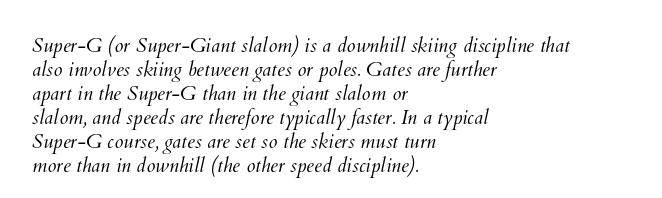
{"bold": "no", "underline": "no", "align": "left", "line_spacing_ratio": 1.2, "letter_spacing": "normal", "letter_spacing_em": 0.0, "glyph_px": 20}
